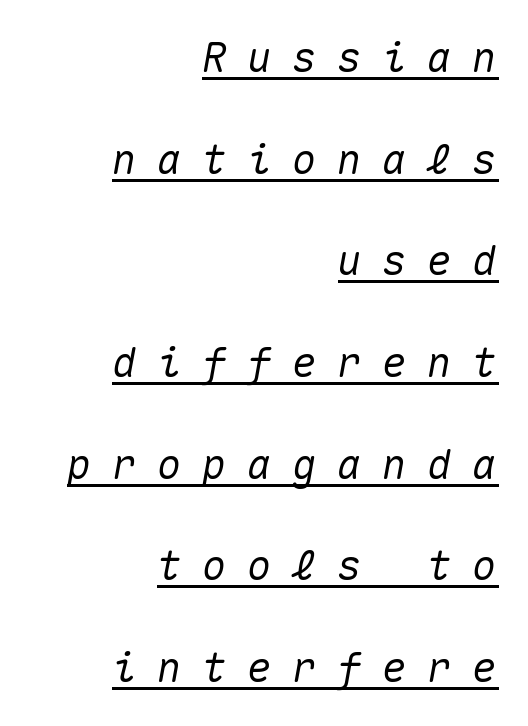
The image shows 41 px text type, italic (leaning right), monospaced; set right-aligned, loose line spacing (2.48x), unusually wide letter spacing (+0.5 em), underlined; medium stroke contrast and a medium x-height.
